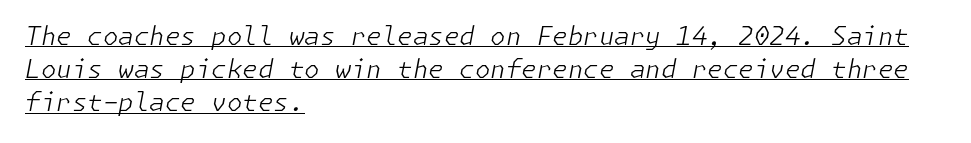
Q: Is the text bold? A: No.
Q: Is the text italic (slanted)? A: Yes, it leans right by about 11 degrees.
Q: Is the text underlined? A: Yes.
Q: How is the paragraph aligned? A: Left-aligned.
Q: Is the spacing between letters normal or unusually wide? A: Normal.
Q: Is the spacing between lines tight, normal or loose? A: Normal.
